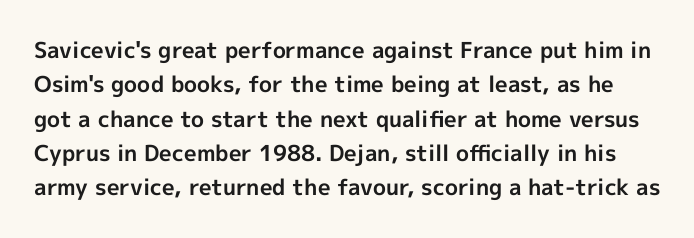
Q: Is the text bold? A: Yes.
Q: Is the text italic (slanted)? A: No, it is upright.
Q: Is the text underlined? A: No.
Q: Is the spacing between letters normal or unusually wide? A: Normal.
Q: Is the spacing between lines tight, normal or loose? A: Normal.
